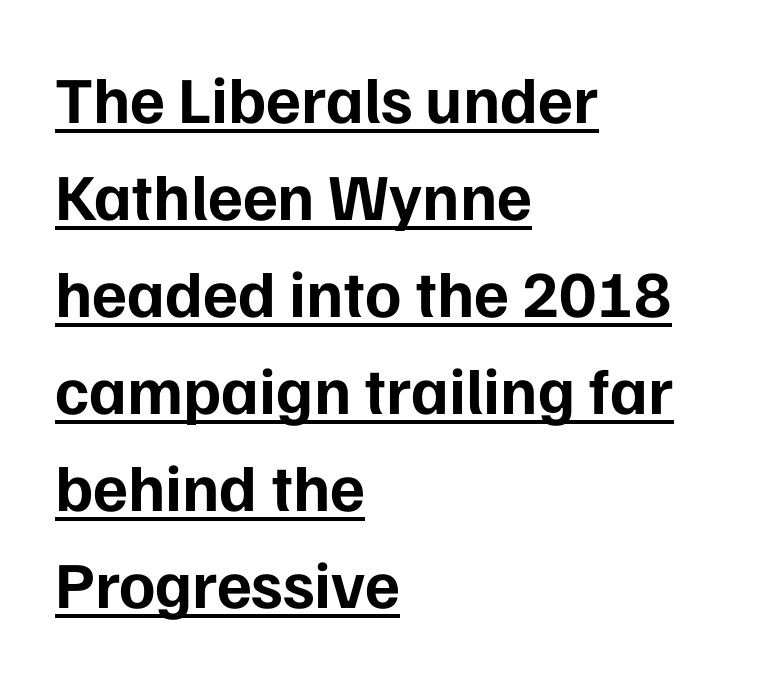
{"serif": "no", "italic": "no", "bold": "yes", "weight": "bold", "width": "normal", "stroke_contrast": "low", "x_height": "medium", "monospaced": "no", "underline": "yes", "align": "left", "line_spacing": "normal", "line_spacing_ratio": 1.47, "letter_spacing": "normal", "letter_spacing_em": 0.0, "glyph_px": 66}
